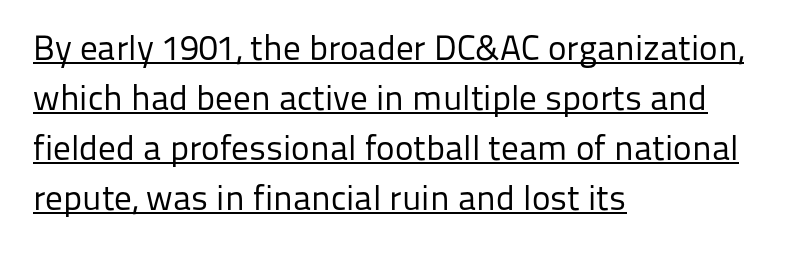
Q: Is the text bold? A: No.
Q: Is the text italic (slanted)? A: No, it is upright.
Q: Is the typeface a serif or a sans-serif typeface? A: Sans-serif.
Q: Is the text underlined? A: Yes.
Q: How is the paragraph aligned? A: Left-aligned.
Q: Is the spacing between letters normal or unusually wide? A: Normal.
Q: Is the spacing between lines tight, normal or loose? A: Normal.
Q: Width (condensed, normal, or wide)? A: Normal.
Q: Stroke contrast? A: Low.
Q: x-height? A: Medium.
Q: Monospaced? A: No.
